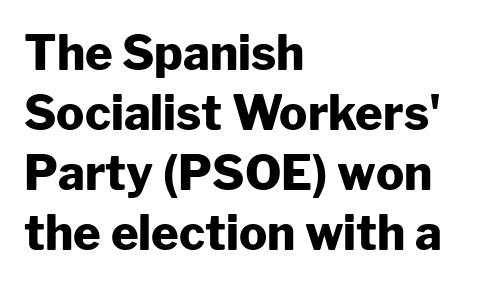
Typographic density is high because the face is bold. Vertical spacing — default. Type without underlining. The text was rendered using a sans face with plain stroke endings. A typesetter would call this proportional, since set widths differ per character. This sample uses an upright cut, with every glyph sitting square on the baseline.
